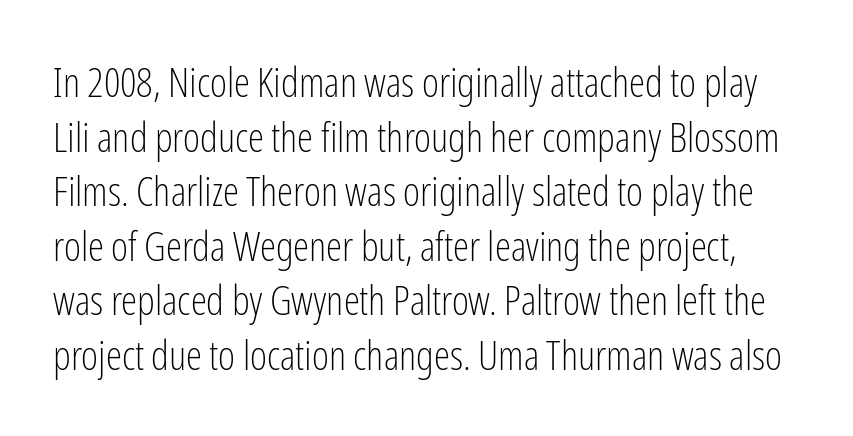
Q: Is the text bold? A: No.
Q: Is the text italic (slanted)? A: No, it is upright.
Q: Is the typeface a serif or a sans-serif typeface? A: Sans-serif.
Q: Is the text underlined? A: No.
Q: Is the spacing between letters normal or unusually wide? A: Normal.
Q: Is the spacing between lines tight, normal or loose? A: Normal.
Q: Width (condensed, normal, or wide)? A: Condensed.
Q: Stroke contrast? A: Low.
Q: x-height? A: Medium.
Q: Monospaced? A: No.
